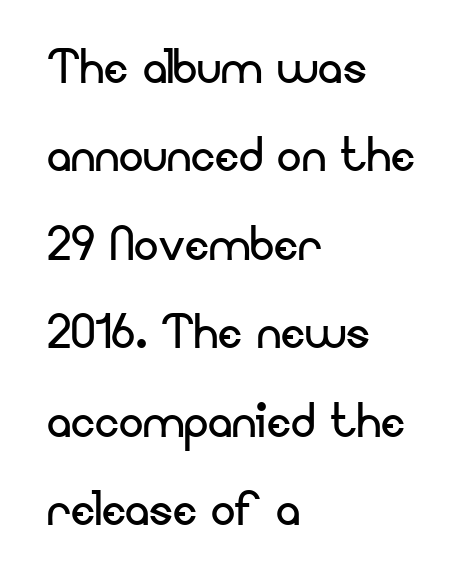
Q: Is the text bold? A: No.
Q: Is the text italic (slanted)? A: No, it is upright.
Q: Is the typeface a serif or a sans-serif typeface? A: Sans-serif.
Q: Is the text underlined? A: No.
Q: How is the paragraph aligned? A: Left-aligned.
Q: Is the spacing between letters normal or unusually wide? A: Normal.
Q: Is the spacing between lines tight, normal or loose? A: Normal.
Q: Width (condensed, normal, or wide)? A: Normal.
Q: Stroke contrast? A: Low.
Q: x-height? A: Small.
Q: Monospaced? A: No.
